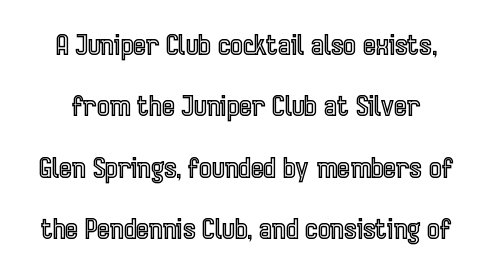
{"italic": "no", "underline": "no", "line_spacing": "loose", "line_spacing_ratio": 2.27, "letter_spacing": "normal", "letter_spacing_em": 0.0, "glyph_px": 27}
